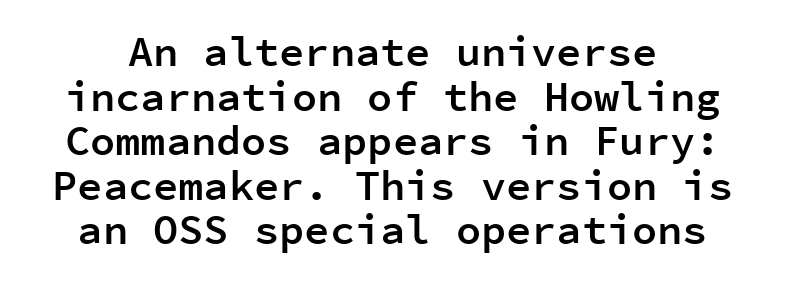
{"serif": "no", "italic": "no", "bold": "semi", "weight": "semibold", "width": "normal", "stroke_contrast": "low", "x_height": "medium", "monospaced": "yes", "underline": "no", "line_spacing": "tight", "line_spacing_ratio": 1.06, "letter_spacing": "normal", "letter_spacing_em": 0.0, "glyph_px": 42}
